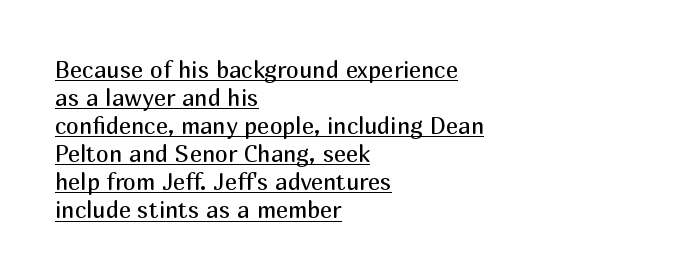
The paragraph has a hard left edge and a soft right edge. Ascenders rise straight up at ninety degrees. The characters are drawn with everyday or finer stroke widths. Glance below the letters and you will spot a drawn line. Between one letter and the next there's only the usual sliver of space.
